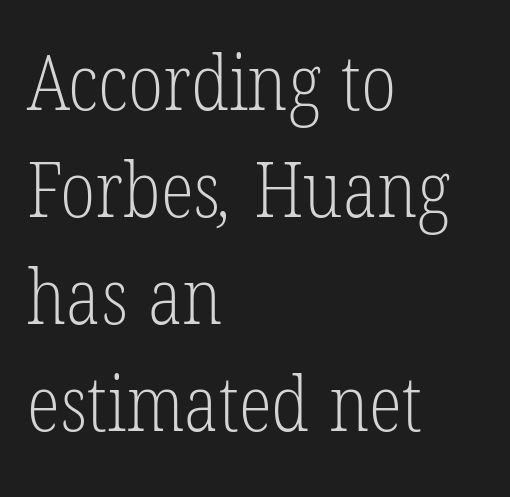
{"serif": "yes", "bold": "no", "weight": "light", "width": "condensed", "stroke_contrast": "low", "x_height": "medium", "monospaced": "no", "underline": "no", "align": "left", "line_spacing": "normal", "line_spacing_ratio": 1.39, "letter_spacing": "normal", "letter_spacing_em": 0.0, "glyph_px": 77}
